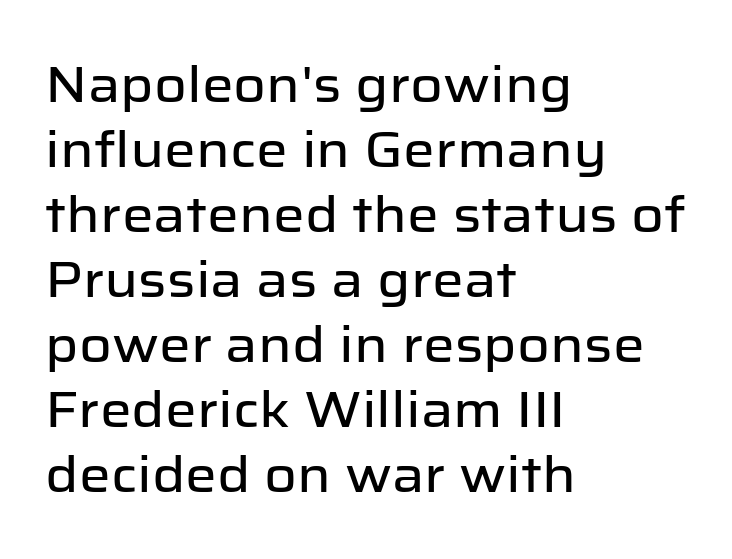
Q: Is the text italic (slanted)? A: No, it is upright.
Q: Is the typeface a serif or a sans-serif typeface? A: Sans-serif.
Q: Is the text underlined? A: No.
Q: How is the paragraph aligned? A: Left-aligned.
Q: Is the spacing between letters normal or unusually wide? A: Normal.
Q: Is the spacing between lines tight, normal or loose? A: Normal.
Q: Width (condensed, normal, or wide)? A: Normal.
Q: Stroke contrast? A: Low.
Q: x-height? A: Medium.
Q: Monospaced? A: No.
